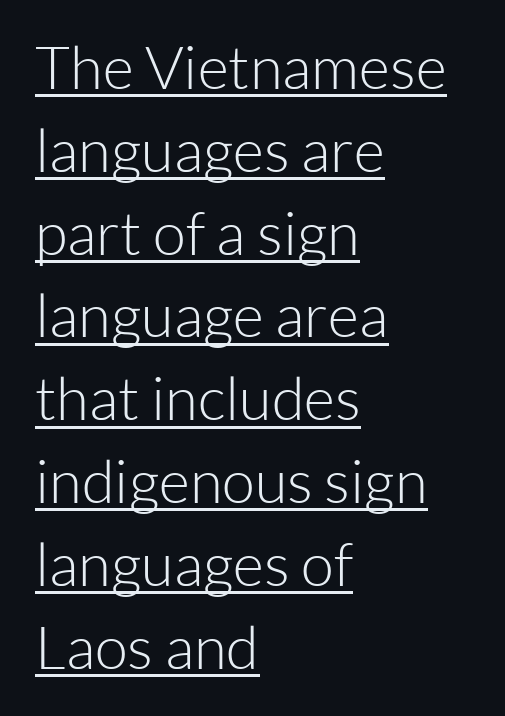
Upright lettering throughout. This is underlined copy, the kind a proofreader might mark for attention. Think of a printed novel: that variable character pitch is what you see here. Weight class: somewhere from thin through regular. Nope, no serifs anywhere on these letters.
